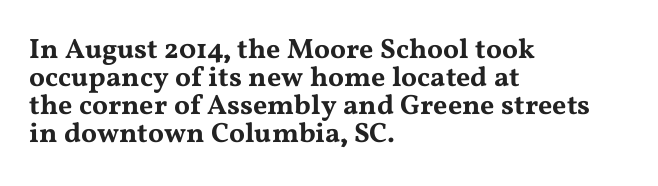
The image shows 28 px wide serif type, upright; set left-aligned, tight line spacing (1.0x), normal letter spacing, not underlined; medium stroke contrast and a medium x-height.
